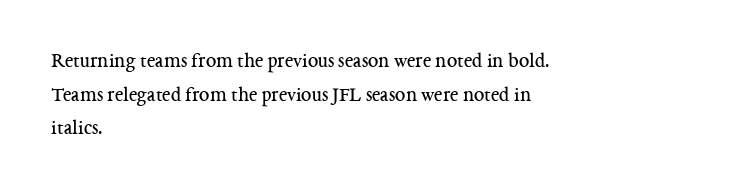
Q: Is the text bold? A: No.
Q: Is the text italic (slanted)? A: No, it is upright.
Q: Is the text underlined? A: No.
Q: How is the paragraph aligned? A: Left-aligned.
Q: Is the spacing between letters normal or unusually wide? A: Normal.
Q: Is the spacing between lines tight, normal or loose? A: Normal.
